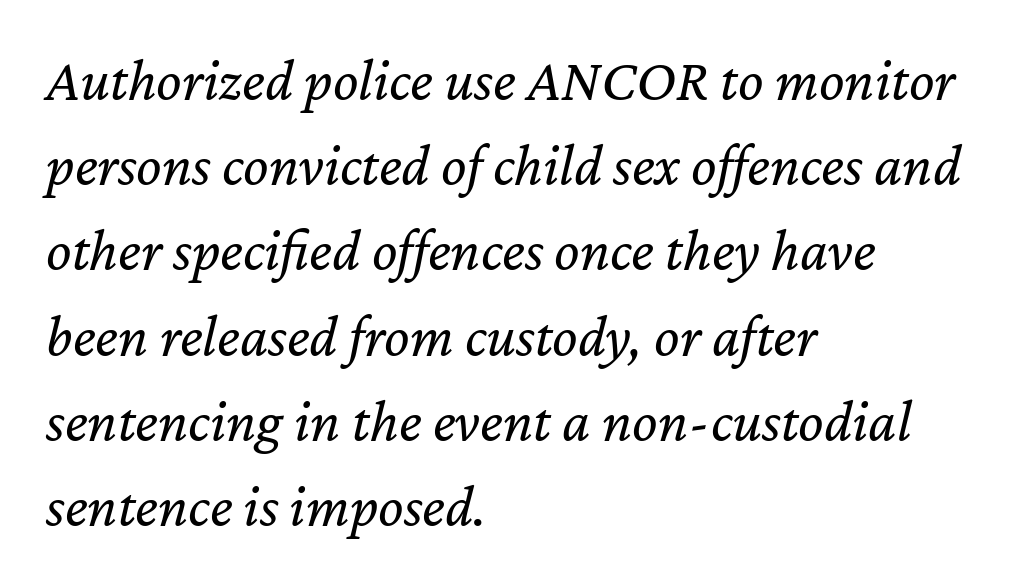
{"italic": "yes", "lean": "right", "slant_degrees": 12, "bold": "no", "weight": "regular", "width": "normal", "stroke_contrast": "low", "x_height": "medium", "monospaced": "no", "underline": "no", "align": "left", "line_spacing": "normal", "line_spacing_ratio": 1.42, "letter_spacing": "normal", "letter_spacing_em": 0.0, "glyph_px": 60}
